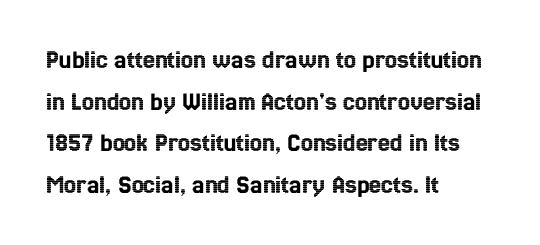
A typesetter would call this zero additional tracking. Line beginnings align vertically; line endings do not. The leading is moderate, giving the passage an even texture. No italicization has been applied; the sample stays upright. This rendering features lettering with no underline.
